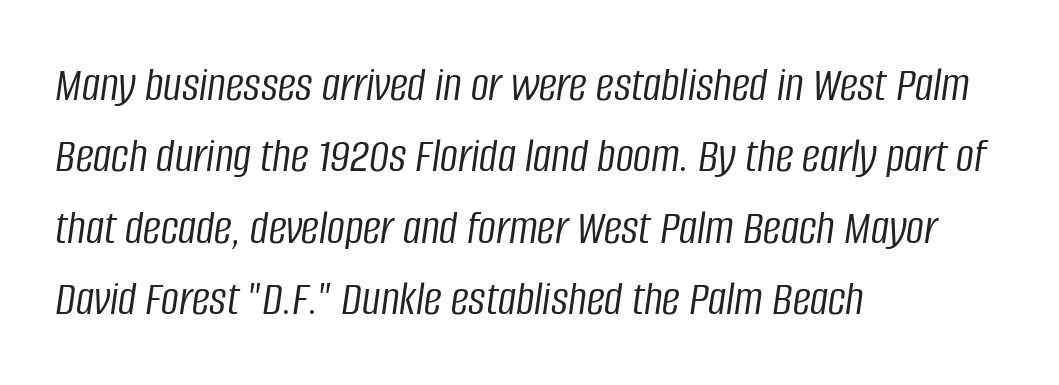
Tracking here is standard; glyphs follow each other at the usual distance. These lines stack with their left ends in a neat column. You can tell it's italic because the verticals aren't actually vertical. Is the stroke heavy? The answer is a plain regular-or-lighter. The passage shown stacks its lines at a standard gap.
